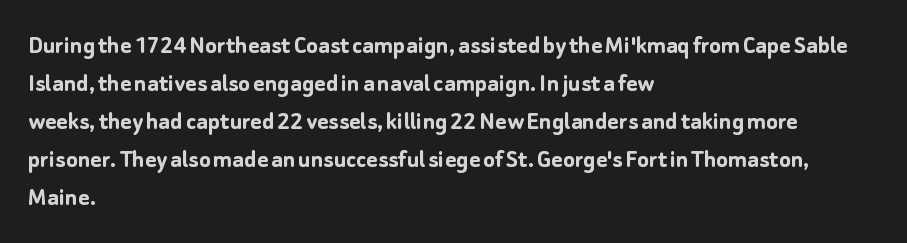
Nothing unusual about the tracking: characters are spaced as the font intends. Glance below the letters and you will spot only blank space. Designer's note — italics off, roman on. Alignment: flush left.
